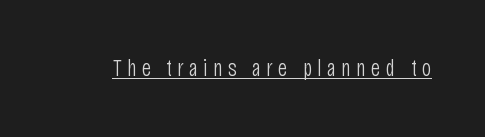
{"italic": "no", "bold": "no", "underline": "yes", "letter_spacing": "wide", "letter_spacing_em": 0.24, "glyph_px": 23}
